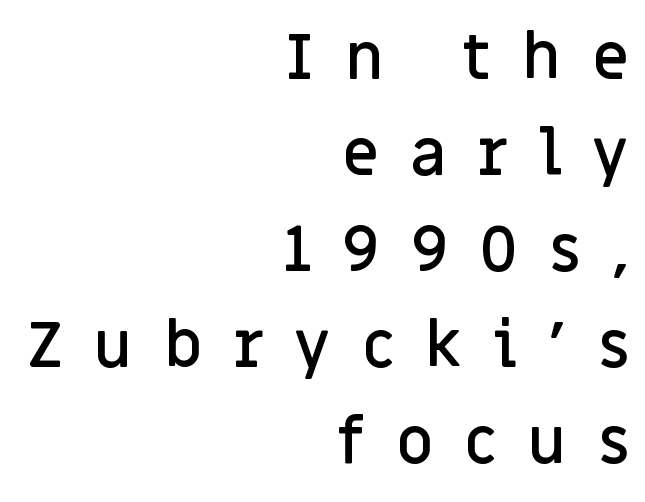
The image shows 64 px semibold sans-serif type, upright; set right-aligned, normal line spacing (1.5x), unusually wide letter spacing (+0.48 em), not underlined; low stroke contrast and a large x-height.
